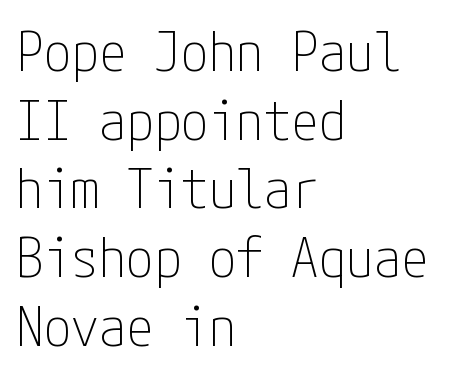
Q: Is the text bold? A: No.
Q: Is the text italic (slanted)? A: No, it is upright.
Q: Is the typeface a serif or a sans-serif typeface? A: Sans-serif.
Q: Is the text underlined? A: No.
Q: How is the paragraph aligned? A: Left-aligned.
Q: Is the spacing between letters normal or unusually wide? A: Normal.
Q: Is the spacing between lines tight, normal or loose? A: Normal.
Q: Width (condensed, normal, or wide)? A: Condensed.
Q: Stroke contrast? A: Low.
Q: x-height? A: Medium.
